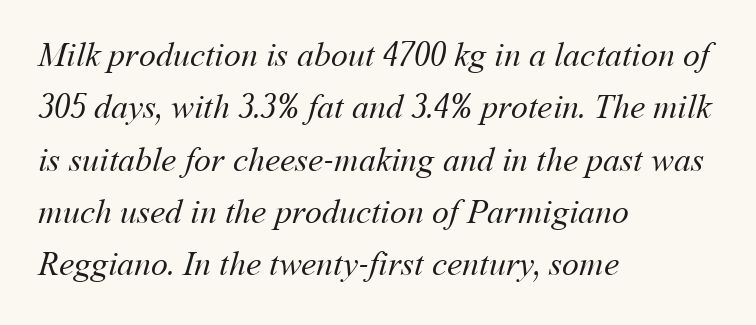
{"bold": "no", "weight": "regular", "width": "normal", "stroke_contrast": "medium", "x_height": "medium", "monospaced": "no", "underline": "no", "align": "left", "line_spacing": "normal", "line_spacing_ratio": 1.54, "letter_spacing": "normal", "letter_spacing_em": 0.0, "glyph_px": 34}
